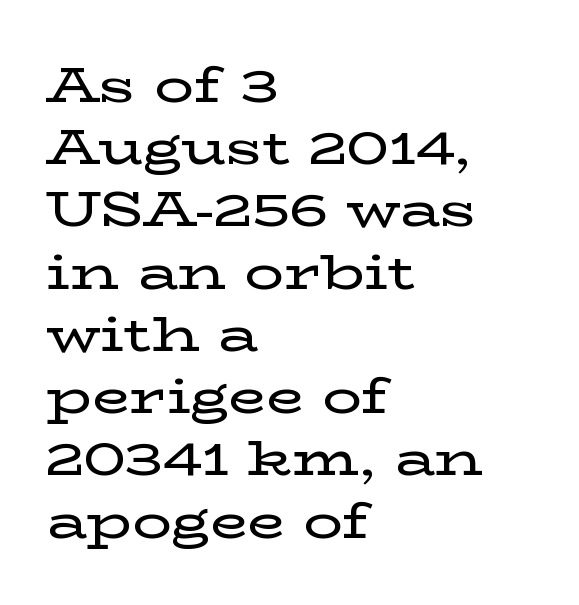
{"serif": "yes", "italic": "no", "width": "wide", "stroke_contrast": "low", "x_height": "medium", "monospaced": "no", "underline": "no", "align": "left", "line_spacing": "normal", "line_spacing_ratio": 1.27, "letter_spacing": "normal", "letter_spacing_em": 0.0, "glyph_px": 49}
